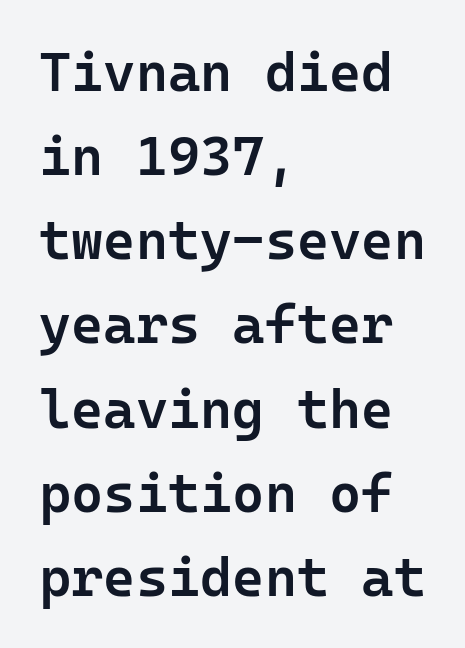
Slightly chunky letters — semibold, I'd say, not full bold. One glance says typical: line gaps are just what's usual. These lines stack with their left ends in a neat column. Every stem runs plumb, perpendicular to the baseline. Spacing between characters is what you'd get straight out of the box.
